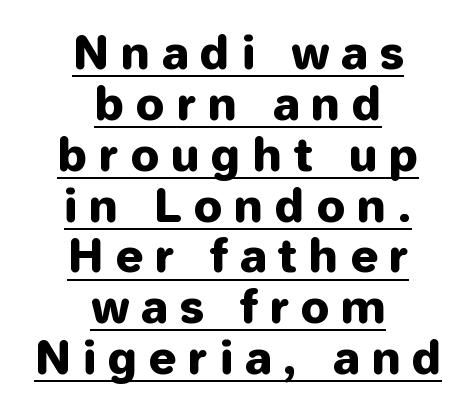
This sample trades vertical openness for compactness between lines. The lines in this sample share a center point and differ in where they start and stop. Every stem runs plumb, perpendicular to the baseline. Has an underline been added? It has.
